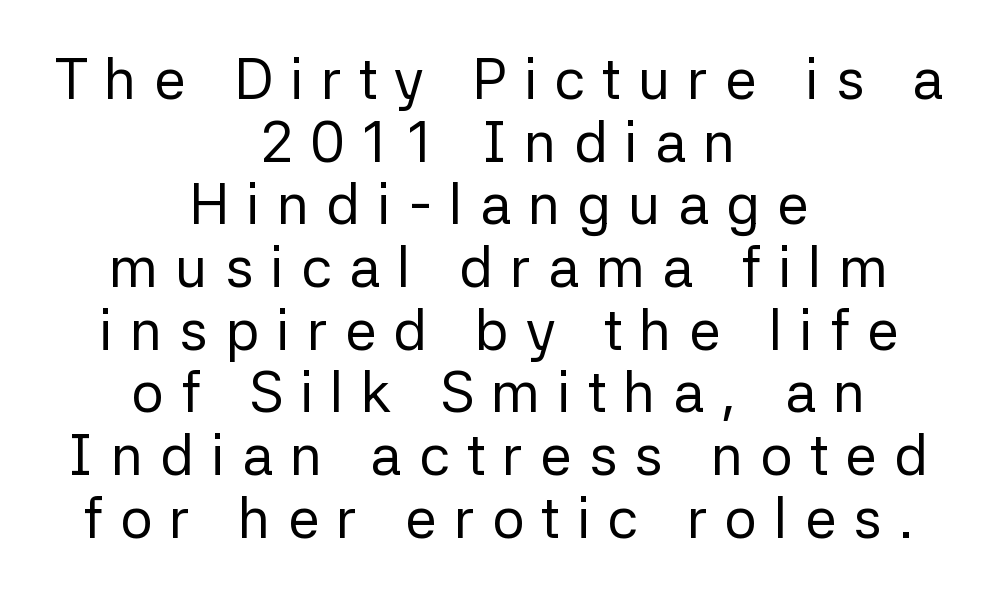
{"serif": "no", "italic": "no", "bold": "no", "weight": "regular", "width": "normal", "stroke_contrast": "low", "x_height": "medium", "monospaced": "no", "underline": "no", "align": "center", "line_spacing": "tight", "line_spacing_ratio": 1.1, "letter_spacing": "wide", "letter_spacing_em": 0.3, "glyph_px": 57}
